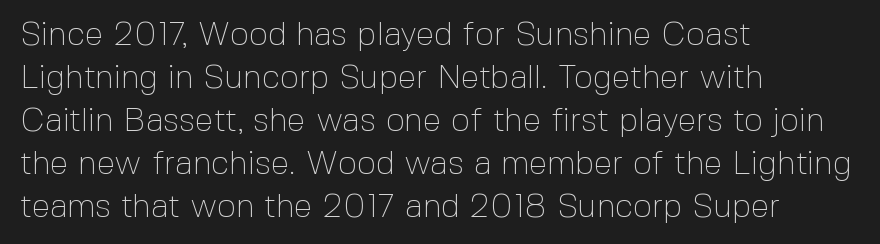
Q: Is the text bold? A: No.
Q: Is the text italic (slanted)? A: No, it is upright.
Q: Is the typeface a serif or a sans-serif typeface? A: Sans-serif.
Q: Is the text underlined? A: No.
Q: How is the paragraph aligned? A: Left-aligned.
Q: Is the spacing between letters normal or unusually wide? A: Normal.
Q: Is the spacing between lines tight, normal or loose? A: Normal.
Q: Width (condensed, normal, or wide)? A: Normal.
Q: x-height? A: Medium.
Q: Monospaced? A: No.
